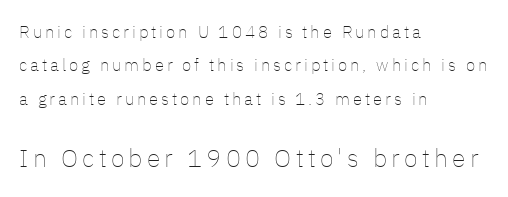
The image shows 25 px text type, upright; set left-aligned, loose line spacing (1.96x), not underlined; the second (bottom) block is 1.47x larger.
